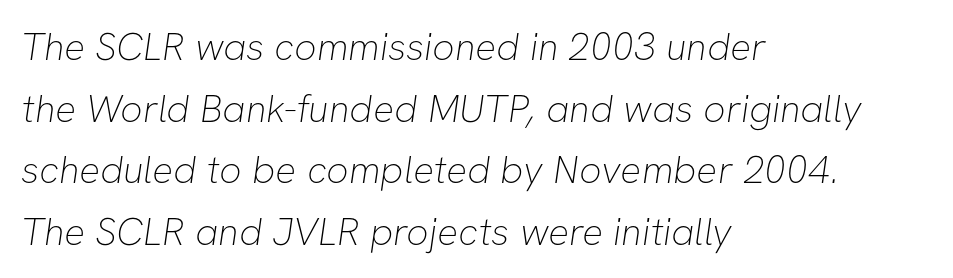
The image shows 39 px thin sans-serif type; set left-aligned, normal line spacing (1.58x), normal letter spacing, not underlined; low stroke contrast and a medium x-height.
